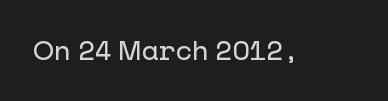
Q: Is the text italic (slanted)? A: No, it is upright.
Q: Is the text underlined? A: No.
Q: Is the spacing between letters normal or unusually wide? A: Normal.
